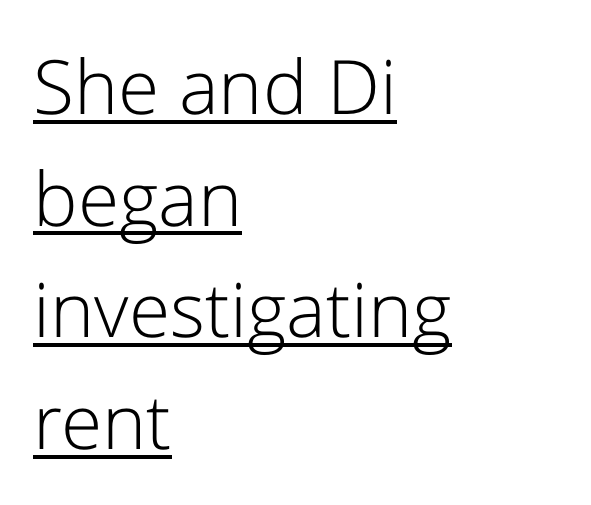
The image shows 75 px light sans-serif type, upright; set left-aligned, normal line spacing (1.49x), normal letter spacing, underlined; low stroke contrast and a medium x-height.
